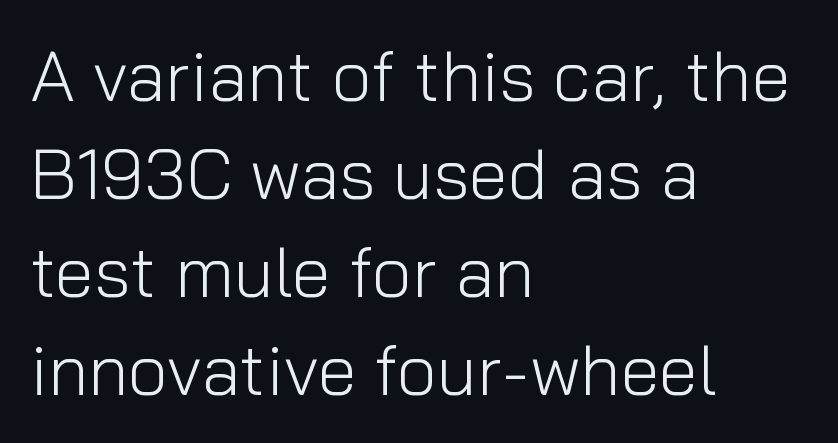
Q: Is the text bold? A: No.
Q: Is the text italic (slanted)? A: No, it is upright.
Q: Is the typeface a serif or a sans-serif typeface? A: Sans-serif.
Q: Is the text underlined? A: No.
Q: How is the paragraph aligned? A: Left-aligned.
Q: Is the spacing between letters normal or unusually wide? A: Normal.
Q: Is the spacing between lines tight, normal or loose? A: Normal.
Q: Width (condensed, normal, or wide)? A: Normal.
Q: Stroke contrast? A: Low.
Q: x-height? A: Medium.
Q: Monospaced? A: No.
